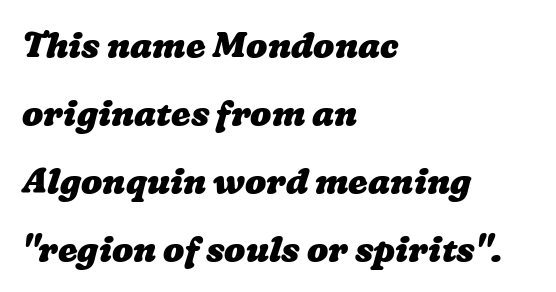
{"bold": "yes", "weight": "heavy", "width": "wide", "stroke_contrast": "low", "x_height": "medium", "monospaced": "no", "underline": "no", "align": "left", "line_spacing": "loose", "line_spacing_ratio": 1.94, "letter_spacing": "normal", "letter_spacing_em": 0.0, "glyph_px": 35}
